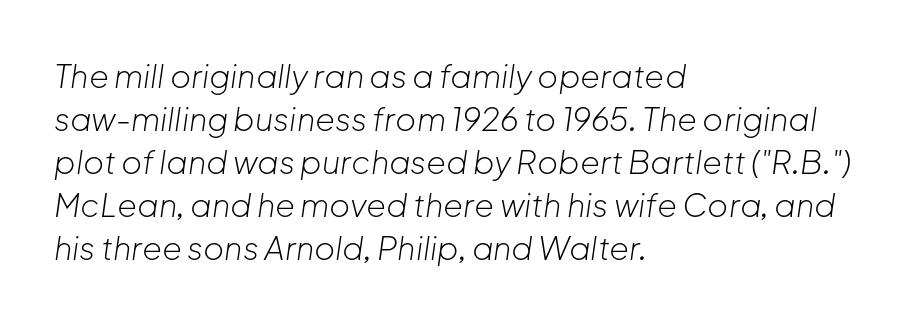
{"italic": "yes", "lean": "right", "slant_degrees": 8, "bold": "no", "weight": "light", "width": "normal", "stroke_contrast": "low", "x_height": "medium", "monospaced": "no", "underline": "no", "align": "left", "line_spacing": "normal", "line_spacing_ratio": 1.34, "letter_spacing": "normal", "letter_spacing_em": 0.0, "glyph_px": 32}
